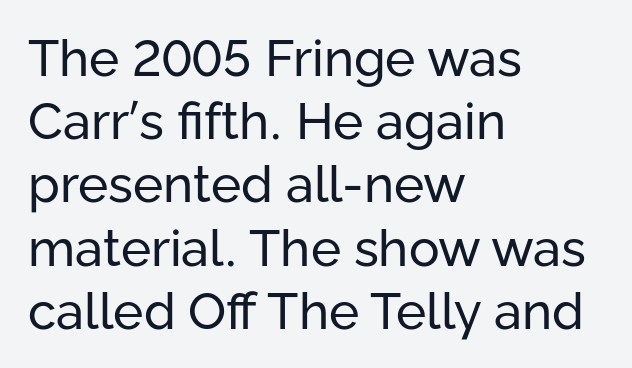
Q: Is the text bold? A: No.
Q: Is the text italic (slanted)? A: No, it is upright.
Q: Is the typeface a serif or a sans-serif typeface? A: Sans-serif.
Q: Is the text underlined? A: No.
Q: How is the paragraph aligned? A: Left-aligned.
Q: Is the spacing between letters normal or unusually wide? A: Normal.
Q: Width (condensed, normal, or wide)? A: Normal.
Q: Stroke contrast? A: Low.
Q: x-height? A: Medium.
Q: Monospaced? A: No.
